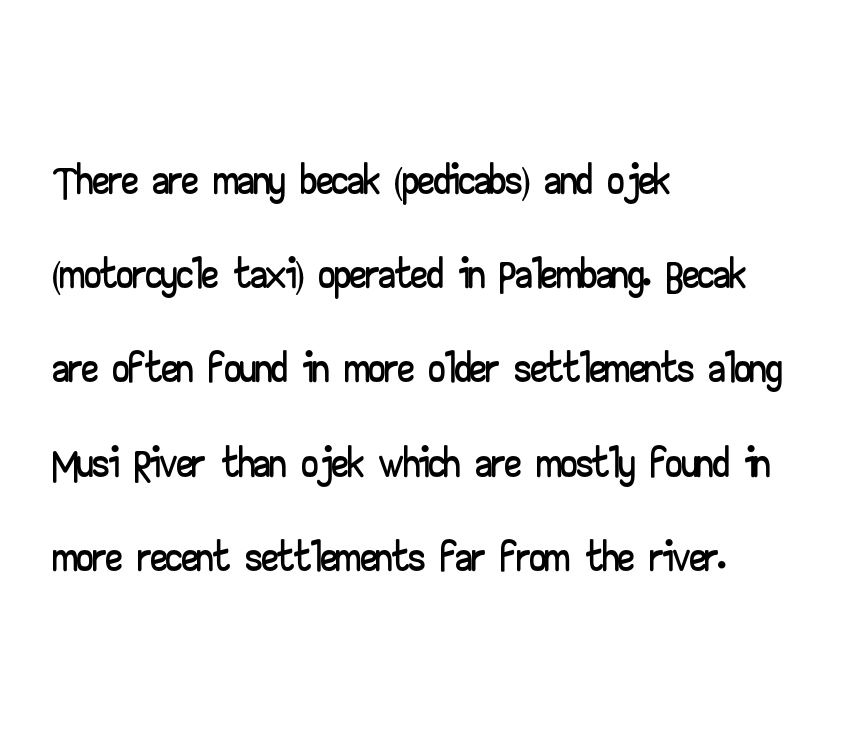
The letters advance in unequal steps, a hallmark of proportional type. In terms of letterform style, serifs are entirely absent. Short and long lines alike share a common starting point at left. The type is set solid horizontally, with unmodified tracking. If you drew a line through each stem, it would be perfectly vertical.
